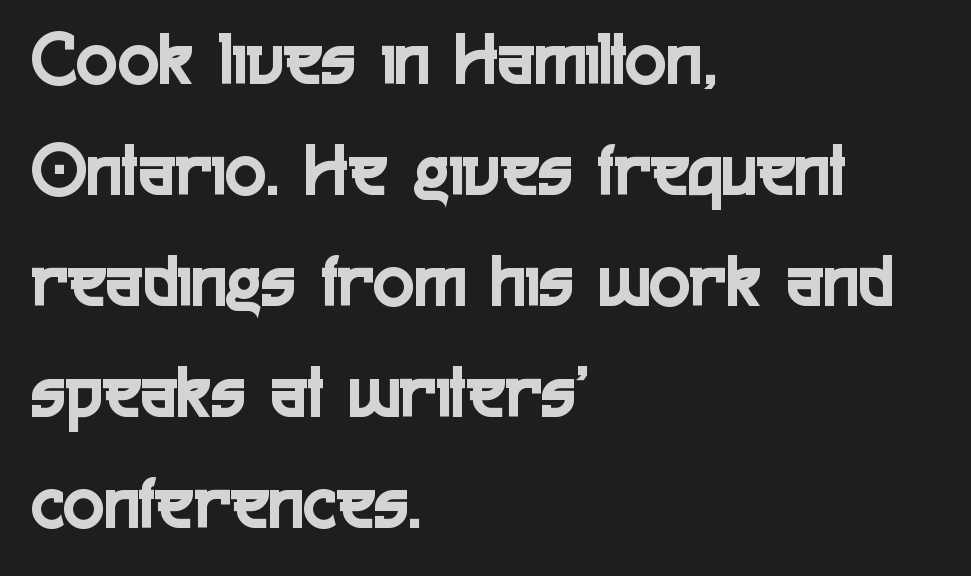
{"serif": "no", "italic": "no", "width": "condensed", "x_height": "medium", "monospaced": "no", "underline": "no", "align": "left", "line_spacing": "normal", "line_spacing_ratio": 1.44, "letter_spacing": "normal", "letter_spacing_em": 0.0, "glyph_px": 77}
